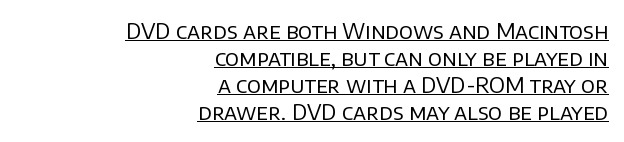
Q: Is the text bold? A: No.
Q: Is the text italic (slanted)? A: No, it is upright.
Q: Is the text underlined? A: Yes.
Q: How is the paragraph aligned? A: Right-aligned.
Q: Is the spacing between letters normal or unusually wide? A: Normal.
